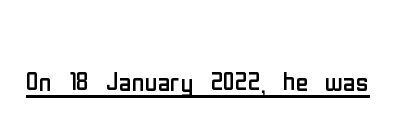
The image shows 35 px regular-weight, condensed sans-serif type, upright; set normal letter spacing, underlined; low stroke contrast and a medium x-height.
